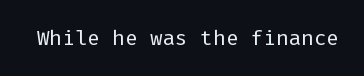
Q: Is the text bold? A: No.
Q: Is the text italic (slanted)? A: No, it is upright.
Q: Is the text underlined? A: No.
Q: Is the spacing between letters normal or unusually wide? A: Normal.
